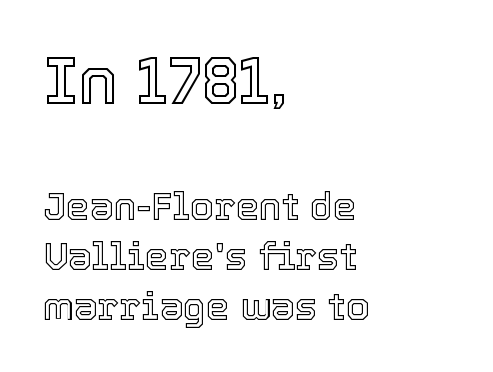
The tracking reads as untouched default to a designer's eye. Do the letters lean? They stand straight. This rendering features lettering with no underline. A classic flush-left, rag-right setting is used for this passage. Is this a fixed-width face? No — the glyphs have proportional, varying widths. Vertical spacing — default.
